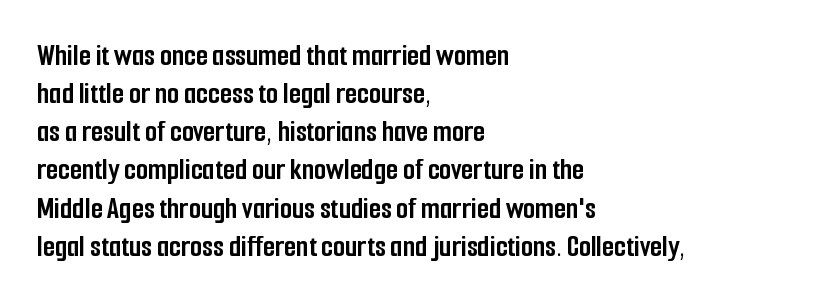
Q: Is the text bold? A: Yes.
Q: Is the text italic (slanted)? A: No, it is upright.
Q: Is the typeface a serif or a sans-serif typeface? A: Sans-serif.
Q: Is the text underlined? A: No.
Q: How is the paragraph aligned? A: Left-aligned.
Q: Is the spacing between letters normal or unusually wide? A: Normal.
Q: Width (condensed, normal, or wide)? A: Condensed.
Q: Stroke contrast? A: Low.
Q: x-height? A: Medium.
Q: Monospaced? A: No.
